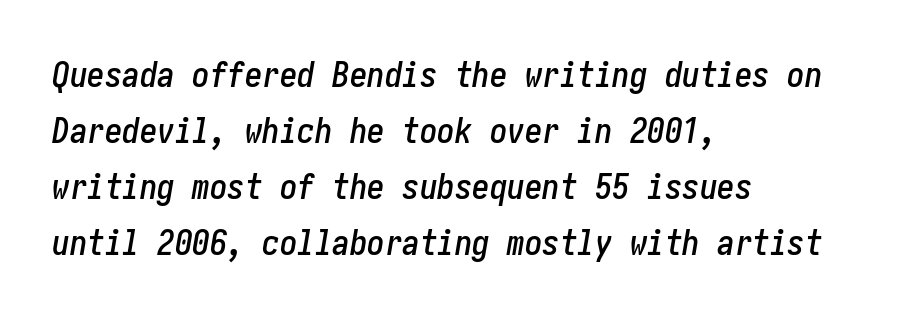
The image shows 35 px condensed type, italic (leaning right); set left-aligned, normal line spacing (1.6x), normal letter spacing, not underlined; low stroke contrast and a medium x-height.
